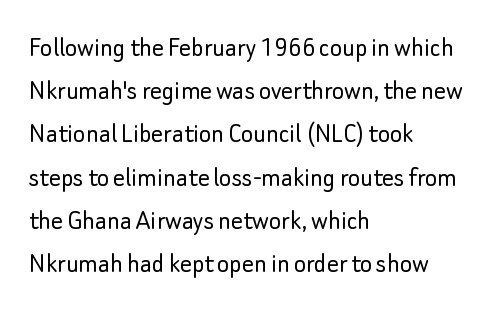
The image shows 29 px light sans-serif type, upright; set left-aligned, normal line spacing (1.49x), normal letter spacing, not underlined; low stroke contrast and a small x-height.
